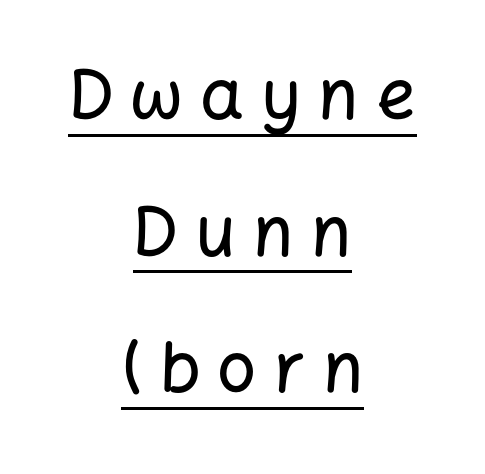
Q: Is the text italic (slanted)? A: No, it is upright.
Q: Is the typeface a serif or a sans-serif typeface? A: Sans-serif.
Q: Is the text underlined? A: Yes.
Q: How is the paragraph aligned? A: Centered.
Q: Is the spacing between letters normal or unusually wide? A: Unusually wide.
Q: Is the spacing between lines tight, normal or loose? A: Loose.
Q: Width (condensed, normal, or wide)? A: Normal.
Q: Stroke contrast? A: Low.
Q: x-height? A: Medium.
Q: Monospaced? A: No.
